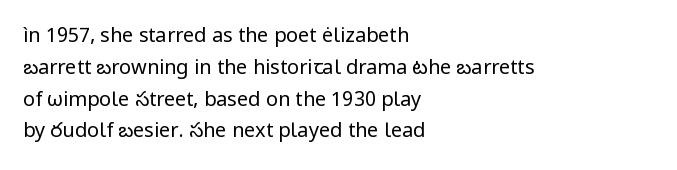
The image shows 20 px text type, upright; set left-aligned, normal line spacing (1.59x), normal letter spacing, not underlined.
